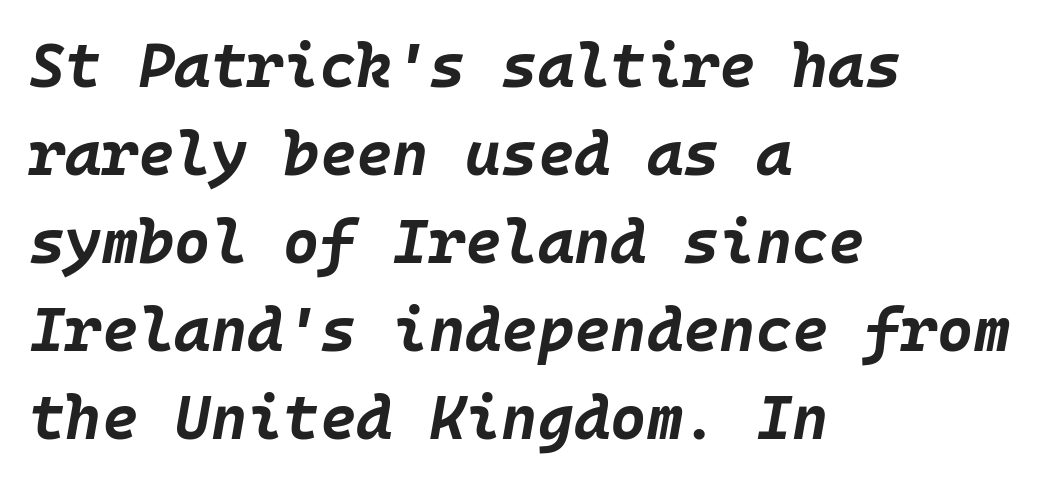
Q: Is the text bold? A: Yes.
Q: Is the text italic (slanted)? A: Yes, it leans right by about 10 degrees.
Q: Is the text underlined? A: No.
Q: How is the paragraph aligned? A: Left-aligned.
Q: Is the spacing between letters normal or unusually wide? A: Normal.
Q: Is the spacing between lines tight, normal or loose? A: Normal.
Q: Width (condensed, normal, or wide)? A: Normal.
Q: Stroke contrast? A: Low.
Q: x-height? A: Large.
